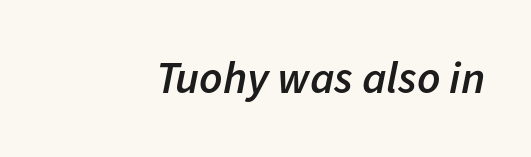
Spacing verdict: proportional, widths tailored to each character. Slanted lettering throughout. All the whitespace from short lines collects on the left. Just letters on the line, the space beneath them empty.
